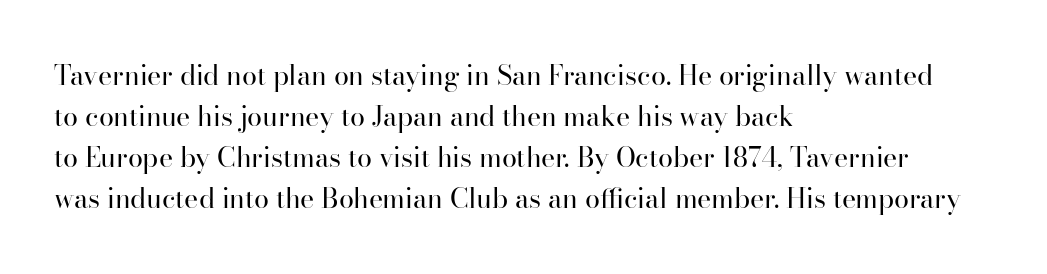
{"italic": "no", "bold": "no", "underline": "no", "align": "left", "line_spacing": "normal", "line_spacing_ratio": 1.52, "letter_spacing": "normal", "letter_spacing_em": 0.0, "glyph_px": 27}
